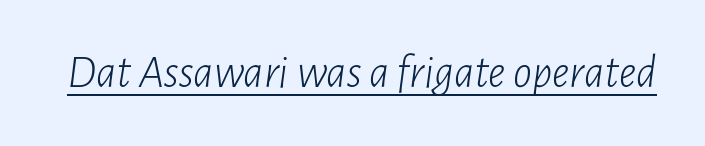
You can see a thin bar hugging the bottom of the glyphs. A typesetter would call this proportional, since set widths differ per character. The passage shown has conventional tracking throughout. Posture: slanted. Stems here are at most as thick as an everyday book face.
